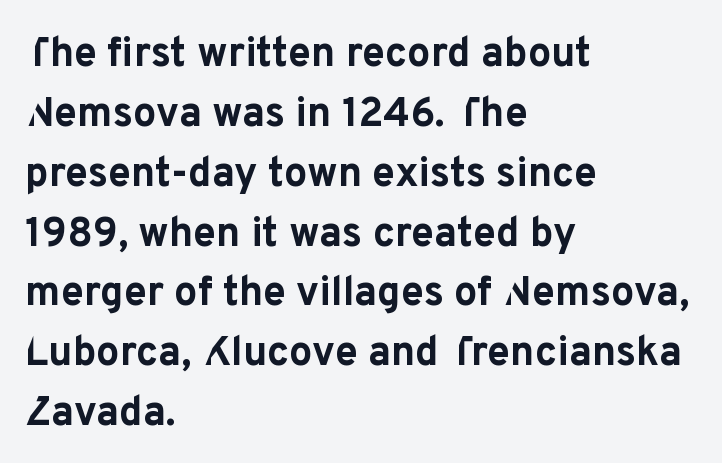
The line texture is even and compact thanks to regular tracking. Any mark beneath the type? The region is blank. The letters stand upright; this is a roman face. The passage shown stacks its lines at a standard gap.
